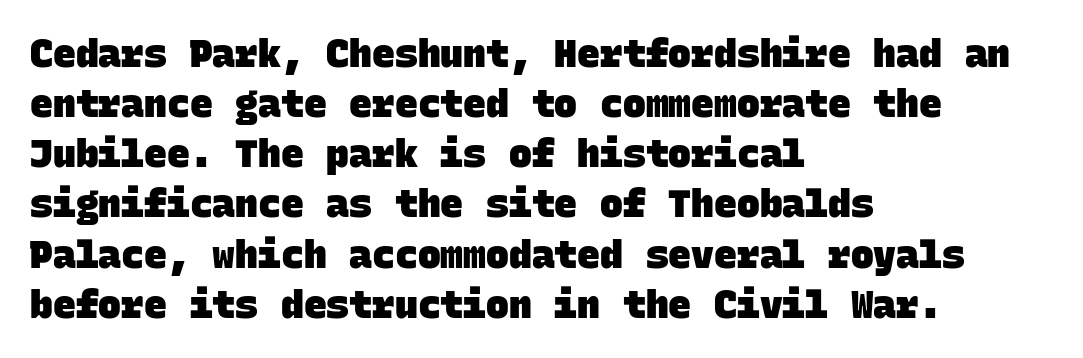
Q: Is the text bold? A: Yes.
Q: Is the typeface a serif or a sans-serif typeface? A: Sans-serif.
Q: Is the text underlined? A: No.
Q: How is the paragraph aligned? A: Left-aligned.
Q: Is the spacing between letters normal or unusually wide? A: Normal.
Q: Is the spacing between lines tight, normal or loose? A: Normal.
Q: Width (condensed, normal, or wide)? A: Normal.
Q: Stroke contrast? A: Low.
Q: x-height? A: Large.
Q: Monospaced? A: Yes.
